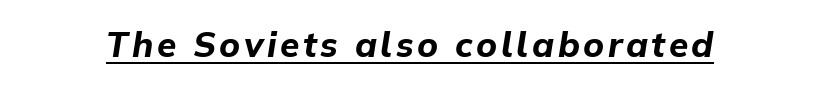
Q: Is the text bold? A: Yes.
Q: Is the text italic (slanted)? A: Yes, it leans right by about 9 degrees.
Q: Is the text underlined? A: Yes.
Q: Width (condensed, normal, or wide)? A: Normal.
Q: Stroke contrast? A: Low.
Q: x-height? A: Medium.
Q: Monospaced? A: No.
